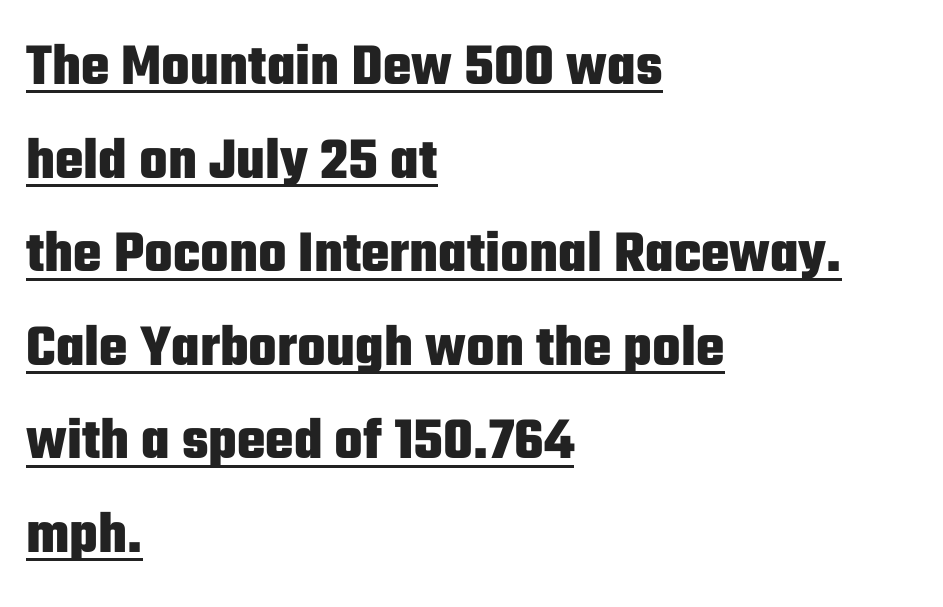
This rendering uses left alignment, leaving the right contour irregular. Nope, not italic — everything's standing straight. A typesetter would call this zero additional tracking. Underline: present. Look at the stroke-to-counter ratio: heavy, a bold.
